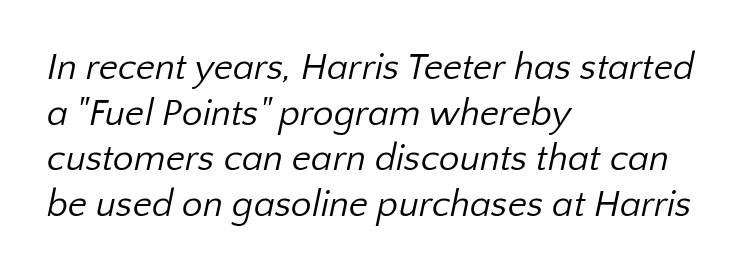
Q: Is the text bold? A: No.
Q: Is the typeface a serif or a sans-serif typeface? A: Sans-serif.
Q: Is the text underlined? A: No.
Q: How is the paragraph aligned? A: Left-aligned.
Q: Is the spacing between letters normal or unusually wide? A: Normal.
Q: Width (condensed, normal, or wide)? A: Normal.
Q: Stroke contrast? A: Low.
Q: x-height? A: Medium.
Q: Monospaced? A: No.
